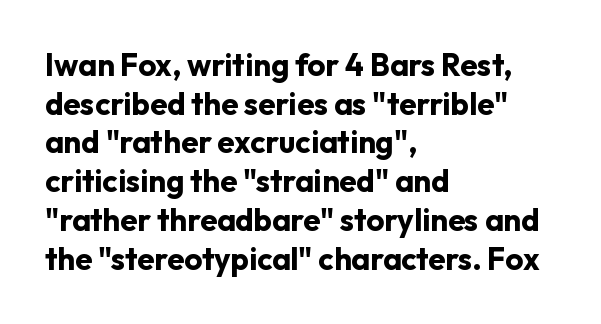
Q: Is the text bold? A: Yes.
Q: Is the text italic (slanted)? A: No, it is upright.
Q: Is the typeface a serif or a sans-serif typeface? A: Sans-serif.
Q: Is the text underlined? A: No.
Q: How is the paragraph aligned? A: Left-aligned.
Q: Is the spacing between letters normal or unusually wide? A: Normal.
Q: Is the spacing between lines tight, normal or loose? A: Normal.
Q: Width (condensed, normal, or wide)? A: Normal.
Q: Stroke contrast? A: Low.
Q: x-height? A: Medium.
Q: Monospaced? A: No.
